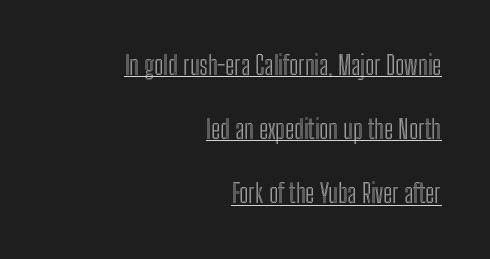
The image shows 26 px text type, upright; set right-aligned, loose line spacing (2.47x), normal letter spacing, underlined.
